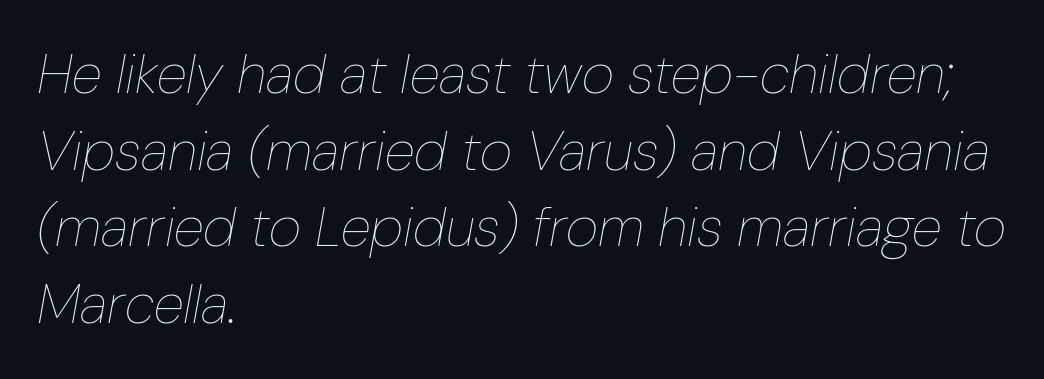
{"italic": "yes", "lean": "right", "slant_degrees": 10, "bold": "no", "weight": "thin", "width": "condensed", "stroke_contrast": "low", "x_height": "medium", "monospaced": "no", "underline": "no", "align": "left", "line_spacing": "normal", "line_spacing_ratio": 1.37, "letter_spacing": "normal", "letter_spacing_em": 0.0, "glyph_px": 56}
